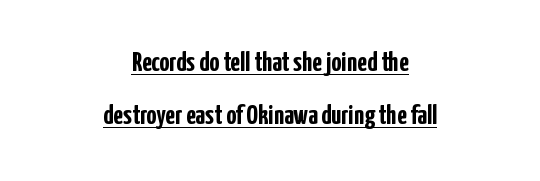
The rendering uses natural spacing where letterforms have individual widths. Quick note: interline space is abundant. Unlike italic type, these characters show no tilt at all. These lines carry a lot of weight — the face is fully bold.
